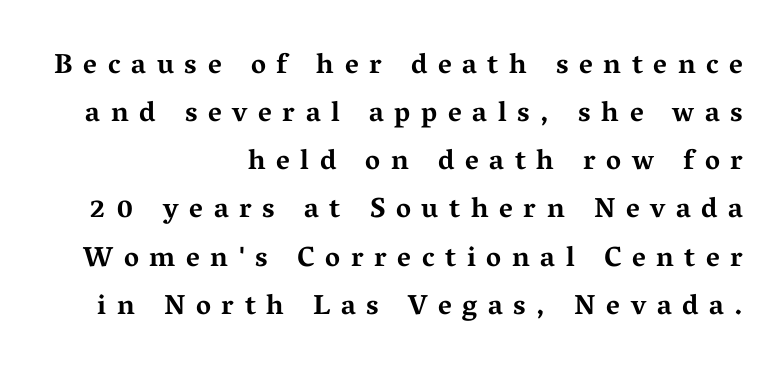
Q: Is the text bold? A: Yes.
Q: Is the text italic (slanted)? A: No, it is upright.
Q: Is the typeface a serif or a sans-serif typeface? A: Serif.
Q: Is the text underlined? A: No.
Q: How is the paragraph aligned? A: Right-aligned.
Q: Is the spacing between letters normal or unusually wide? A: Unusually wide.
Q: Width (condensed, normal, or wide)? A: Wide.
Q: Stroke contrast? A: Medium.
Q: x-height? A: Medium.
Q: Monospaced? A: No.
